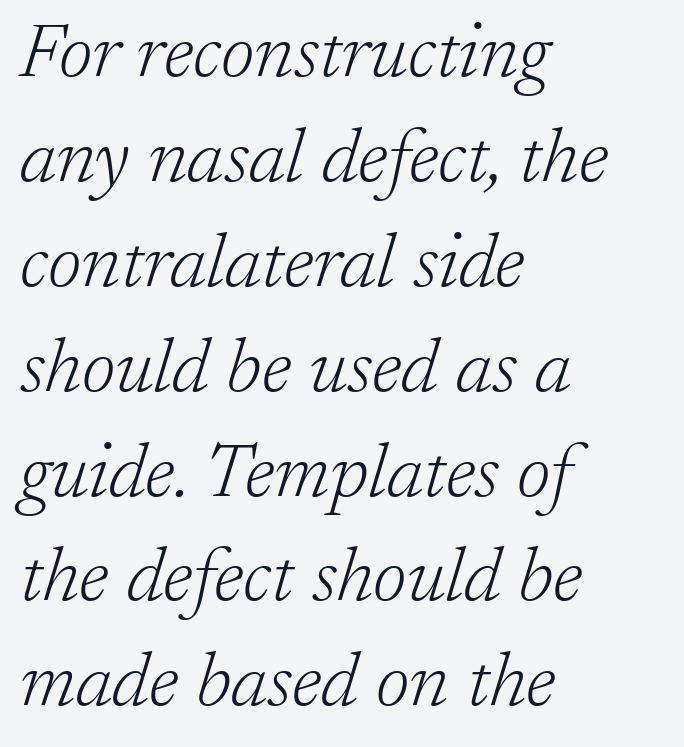
The weight would be labelled regular, book, light, or lighter still. Leading: standard. Rule under the text: the space is simply empty. Each line starts at the same left margin while the right side varies. Is this a fixed-width face? No — the glyphs have proportional, varying widths. In terms of posture, this sample is oblique.
